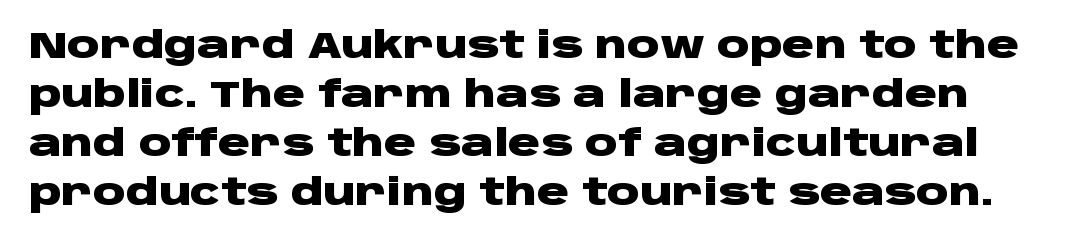
The image shows 36 px heavy, wide sans-serif type, upright; set normal line spacing (1.36x), normal letter spacing, not underlined; low stroke contrast and a large x-height.
